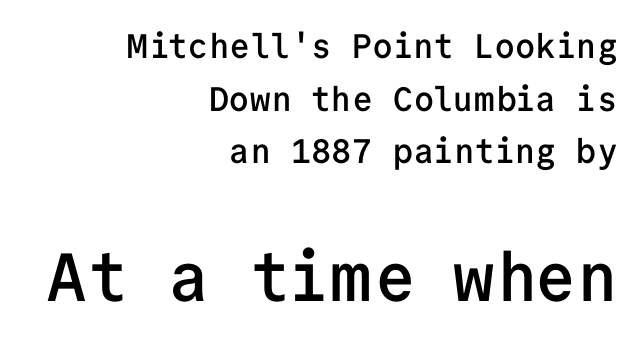
Spacing verdict: monospaced, one width for all characters. The specimen reads as upright at a glance. Nope, no serifs anywhere on these letters. Glance below the letters and you will spot only blank space. The rendering uses a semibold face; strokes are thickened but not to full bold.
